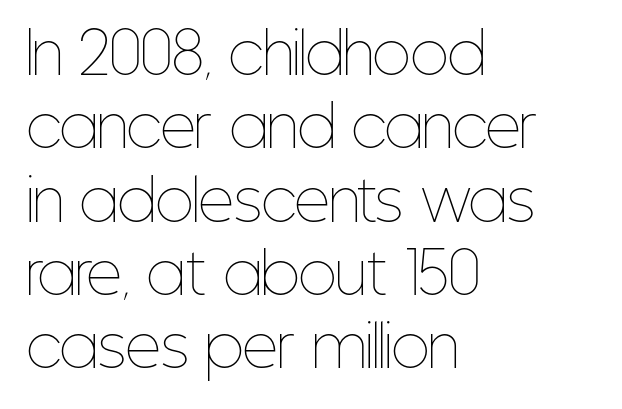
Q: Is the text bold? A: No.
Q: Is the text italic (slanted)? A: No, it is upright.
Q: Is the text underlined? A: No.
Q: How is the paragraph aligned? A: Left-aligned.
Q: Is the spacing between letters normal or unusually wide? A: Normal.
Q: Is the spacing between lines tight, normal or loose? A: Normal.
Q: Width (condensed, normal, or wide)? A: Condensed.
Q: Stroke contrast? A: Low.
Q: x-height? A: Medium.
Q: Monospaced? A: No.
